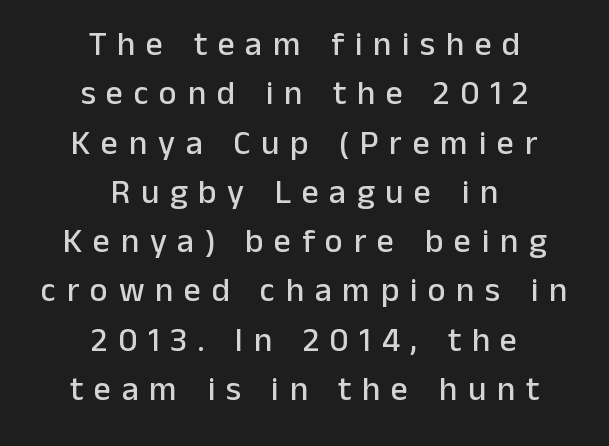
The image shows 34 px sans-serif type, upright; set centered, normal line spacing (1.45x), unusually wide letter spacing (+0.31 em), not underlined; low stroke contrast and a medium x-height.
